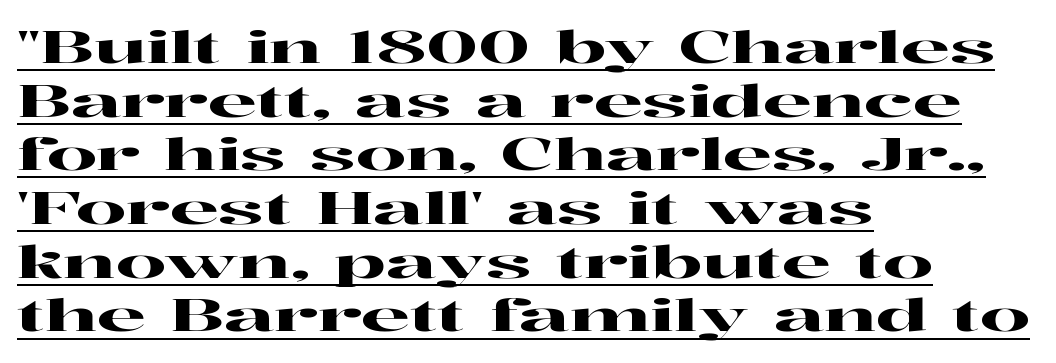
The image shows 44 px wide serif type, upright; set left-aligned, line spacing 1.22x, normal letter spacing, underlined; high stroke contrast and a medium x-height.
